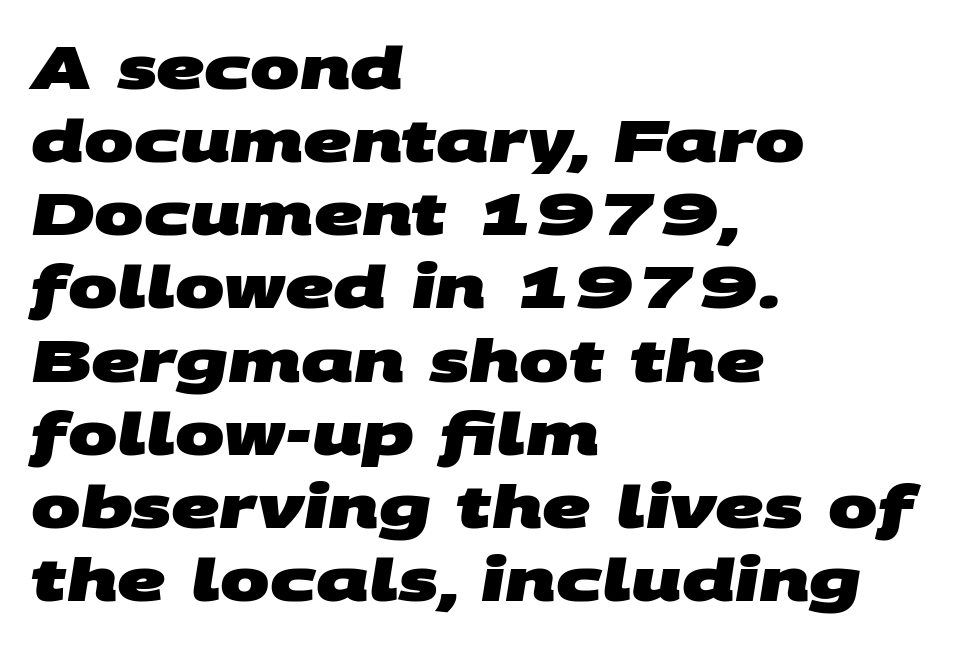
{"serif": "no", "bold": "yes", "weight": "heavy", "width": "wide", "stroke_contrast": "medium", "x_height": "large", "monospaced": "no", "underline": "no", "align": "left", "line_spacing_ratio": 1.24, "letter_spacing": "normal", "letter_spacing_em": 0.0, "glyph_px": 59}
